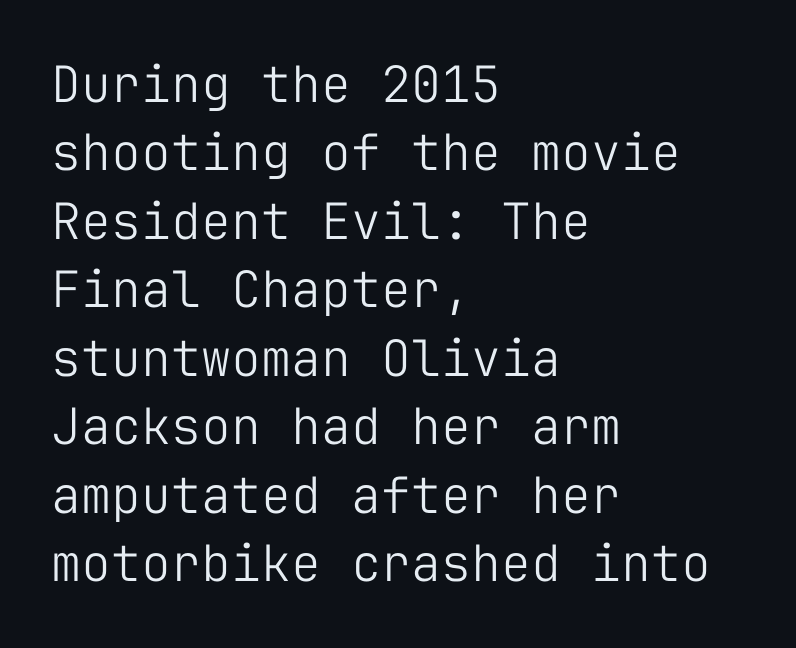
{"serif": "no", "italic": "no", "bold": "no", "weight": "light", "width": "normal", "stroke_contrast": "low", "x_height": "medium", "monospaced": "yes", "underline": "no", "align": "left", "line_spacing": "normal", "line_spacing_ratio": 1.37, "letter_spacing": "normal", "letter_spacing_em": 0.0, "glyph_px": 50}
